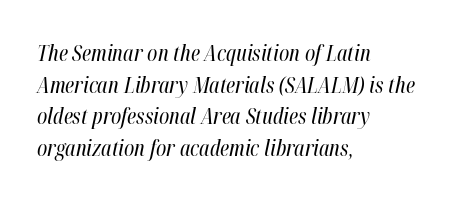
The image shows 22 px text type, italic (leaning right); set left-aligned, normal line spacing (1.44x), normal letter spacing, not underlined.
